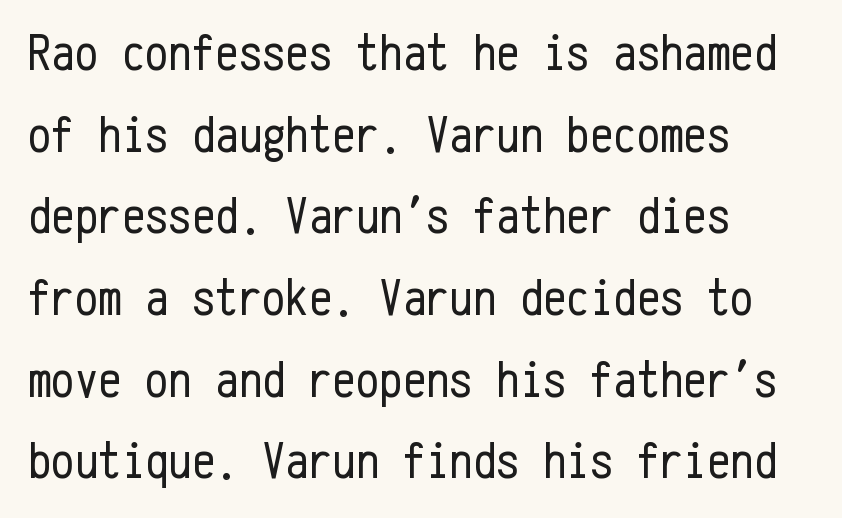
The image shows 52 px regular-weight, condensed sans-serif type, upright, monospaced; set left-aligned, normal line spacing (1.57x), normal letter spacing, not underlined; low stroke contrast and a medium x-height.
